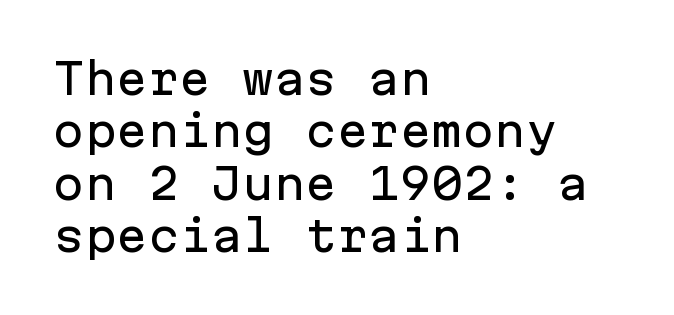
Q: Is the text italic (slanted)? A: No, it is upright.
Q: Is the typeface a serif or a sans-serif typeface? A: Sans-serif.
Q: Is the text underlined? A: No.
Q: How is the paragraph aligned? A: Left-aligned.
Q: Is the spacing between letters normal or unusually wide? A: Normal.
Q: Is the spacing between lines tight, normal or loose? A: Normal.
Q: Width (condensed, normal, or wide)? A: Normal.
Q: Stroke contrast? A: Low.
Q: x-height? A: Medium.
Q: Monospaced? A: Yes.
